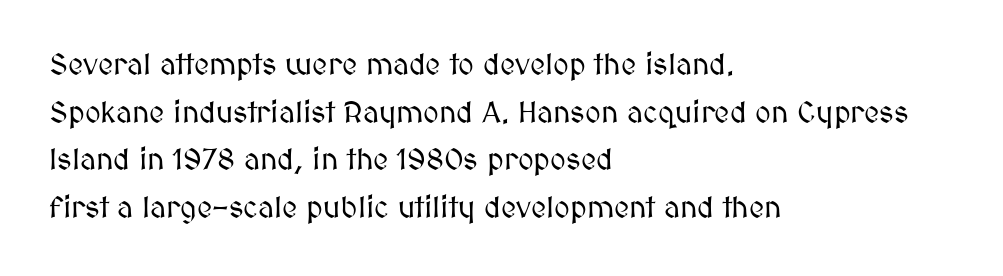
The image shows 30 px text type, upright; set left-aligned, normal line spacing (1.59x), normal letter spacing, not underlined; medium stroke contrast and a medium x-height.
